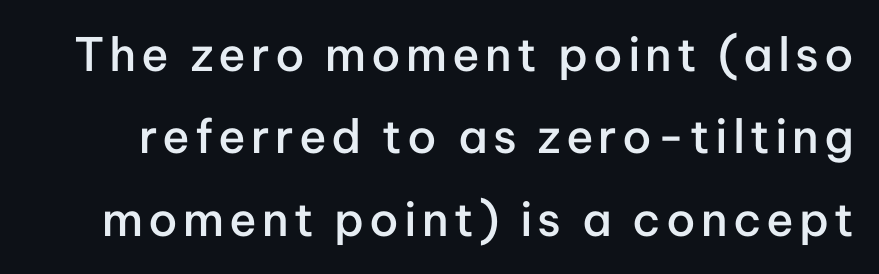
The image shows 46 px semibold sans-serif type, upright; set line spacing 1.79x, not underlined; low stroke contrast and a medium x-height.
